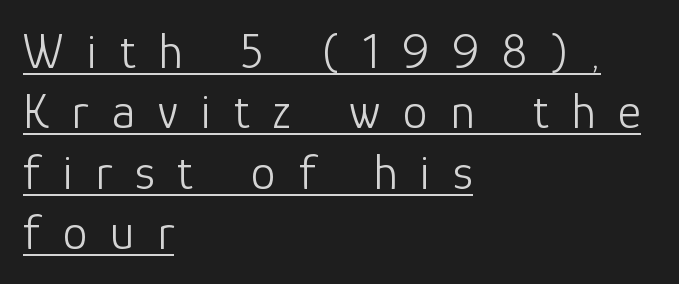
The typesetter has applied underlining to the passage shown. Compared with typical body copy, the letter spacing here is much looser. A typesetter would call this proportional, since set widths differ per character. The face used here is a sans, in the tradition of grotesques and geometrics. Bold? No — there's no thickening of the strokes.
